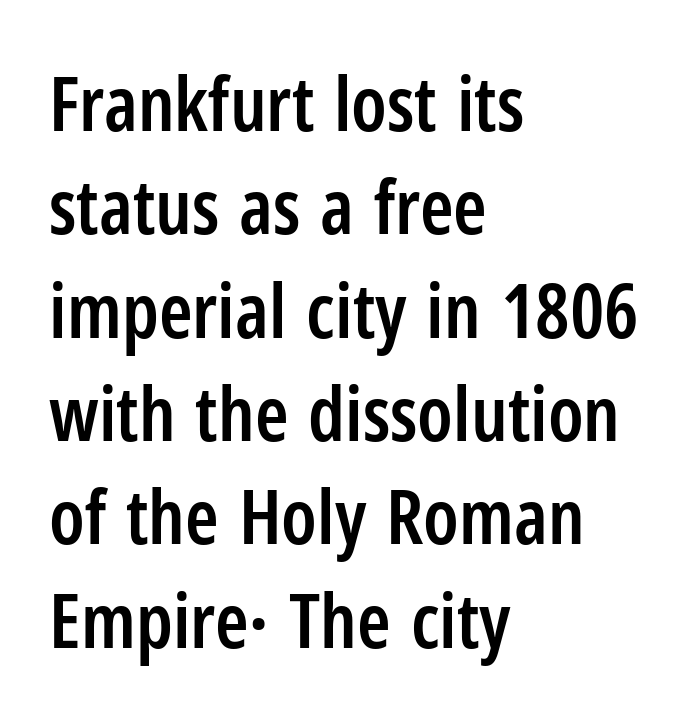
The image shows 76 px semibold, condensed sans-serif type, upright; set left-aligned, normal line spacing (1.36x), normal letter spacing, not underlined; low stroke contrast and a medium x-height.
